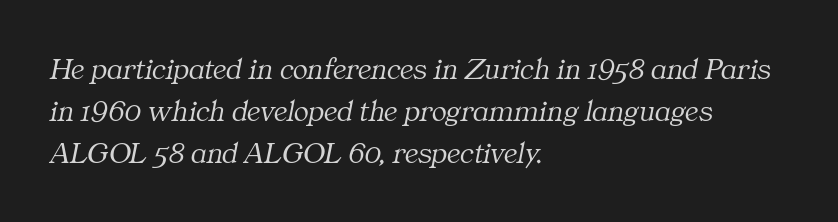
{"serif": "yes", "italic": "yes", "lean": "right", "slant_degrees": 11, "bold": "no", "weight": "light", "width": "normal", "stroke_contrast": "medium", "x_height": "medium", "monospaced": "no", "underline": "no", "align": "left", "line_spacing": "normal", "line_spacing_ratio": 1.35, "letter_spacing": "normal", "letter_spacing_em": 0.0, "glyph_px": 31}
